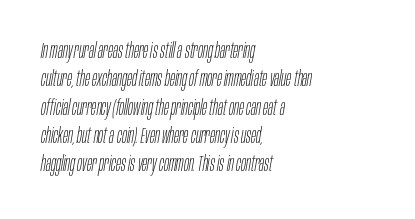
The passage shown has conventional tracking throughout. Stroke thickness stays within the range of a standard reading face or lighter. The setting favours the left margin, as ordinary paragraphs usually do. The foot of each line stays bare and open. Yep, that's italic — everything's leaning.
